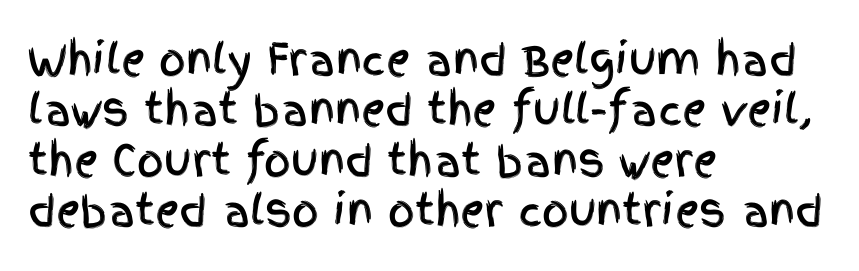
This sample uses plain, unmodified letter spacing. Clear beneath every line of the passage. Leftover space on each line is placed entirely after the last word. Think of a printed novel: that variable character pitch is what you see here. Is there any slant? The stems are plumb.
